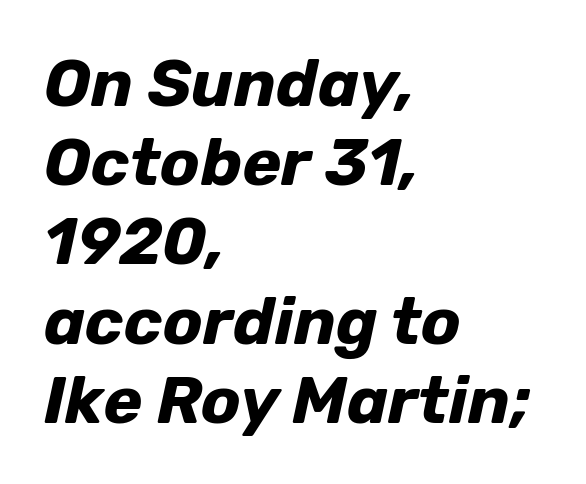
Q: Is the text bold? A: Yes.
Q: Is the text italic (slanted)? A: Yes, it leans right by about 12 degrees.
Q: Is the text underlined? A: No.
Q: How is the paragraph aligned? A: Left-aligned.
Q: Is the spacing between letters normal or unusually wide? A: Normal.
Q: Width (condensed, normal, or wide)? A: Normal.
Q: Stroke contrast? A: Low.
Q: x-height? A: Medium.
Q: Monospaced? A: No.
